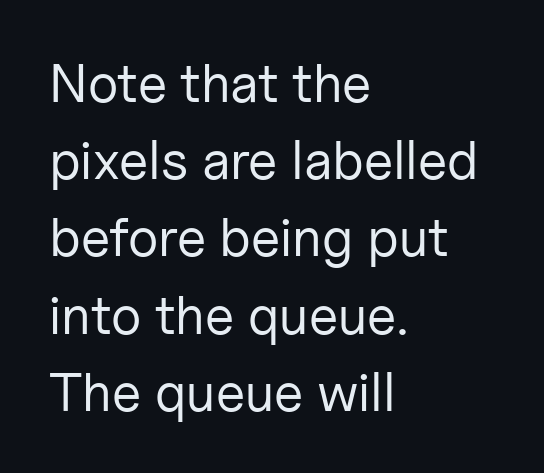
The image shows 54 px regular-weight sans-serif type, upright; set left-aligned, normal line spacing (1.43x), normal letter spacing, not underlined; low stroke contrast and a medium x-height.
